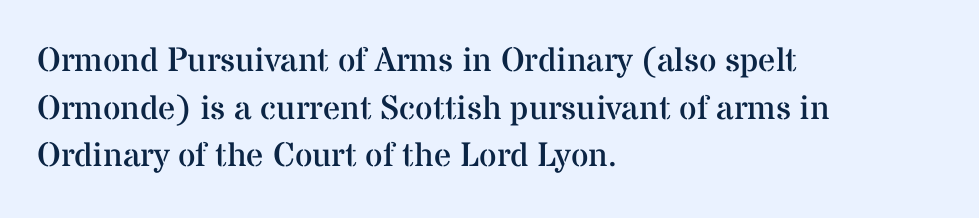
{"serif": "yes", "italic": "no", "bold": "no", "weight": "regular", "width": "normal", "stroke_contrast": "medium", "x_height": "medium", "monospaced": "no", "underline": "no", "align": "left", "line_spacing": "normal", "line_spacing_ratio": 1.4, "letter_spacing": "normal", "letter_spacing_em": 0.0, "glyph_px": 34}
